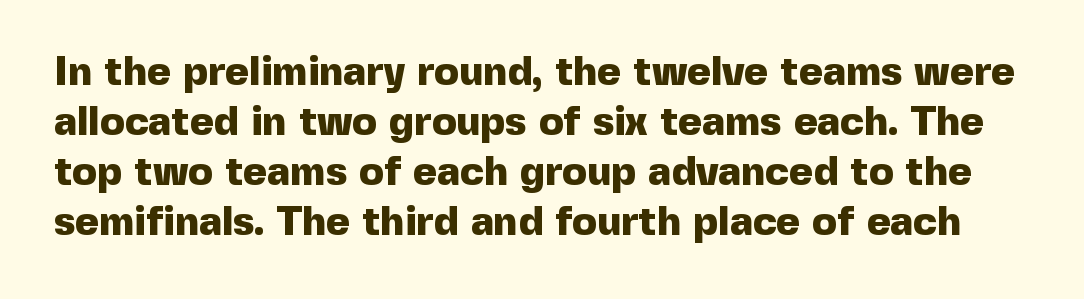
Note the varied advance widths — an 'i' is clearly narrower than an 'm'. Caption: bold face, heavy strokes. Check where the strokes stop: nothing finishes them off — pure sans. A bare baseline throughout the passage. The letterforms sit shoulder to shoulder at normal distance.
